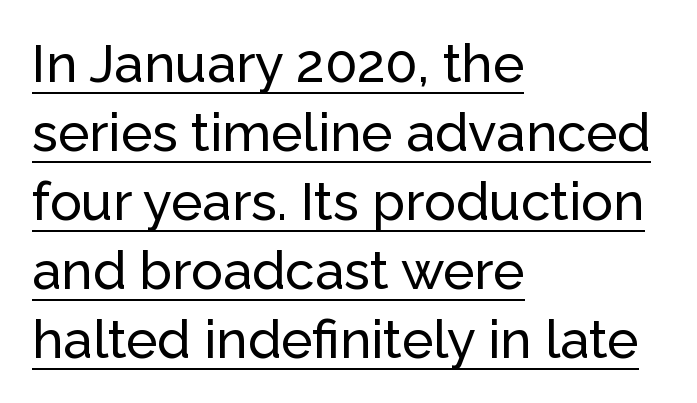
{"serif": "no", "italic": "no", "width": "normal", "stroke_contrast": "low", "x_height": "medium", "monospaced": "no", "underline": "yes", "align": "left", "line_spacing": "normal", "line_spacing_ratio": 1.3, "letter_spacing": "normal", "letter_spacing_em": 0.0, "glyph_px": 53}
